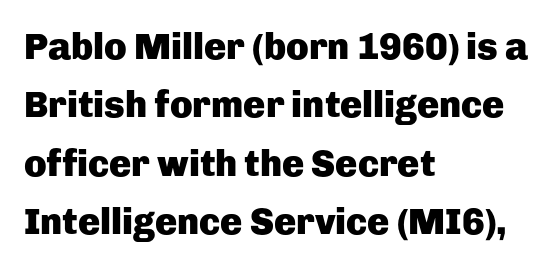
{"serif": "no", "italic": "no", "bold": "yes", "weight": "heavy", "width": "normal", "stroke_contrast": "low", "x_height": "medium", "monospaced": "no", "underline": "no", "align": "left", "line_spacing": "normal", "line_spacing_ratio": 1.58, "letter_spacing": "normal", "letter_spacing_em": 0.0, "glyph_px": 37}
